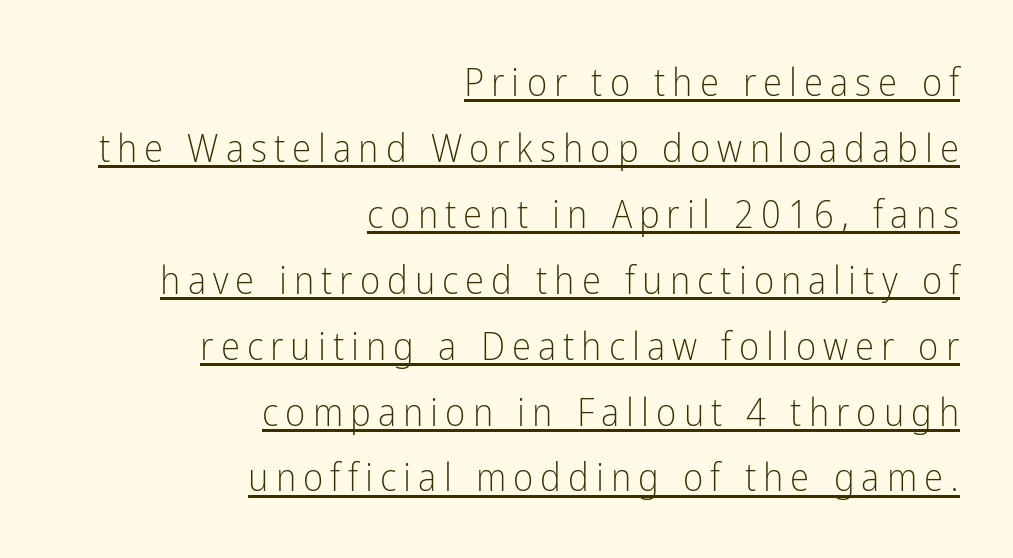
The rendering uses natural spacing where letterforms have individual widths. Designer's note — italics off, roman on. Stem width sits at or under what a default text font uses. A baseline rule has been typeset under these characters.
